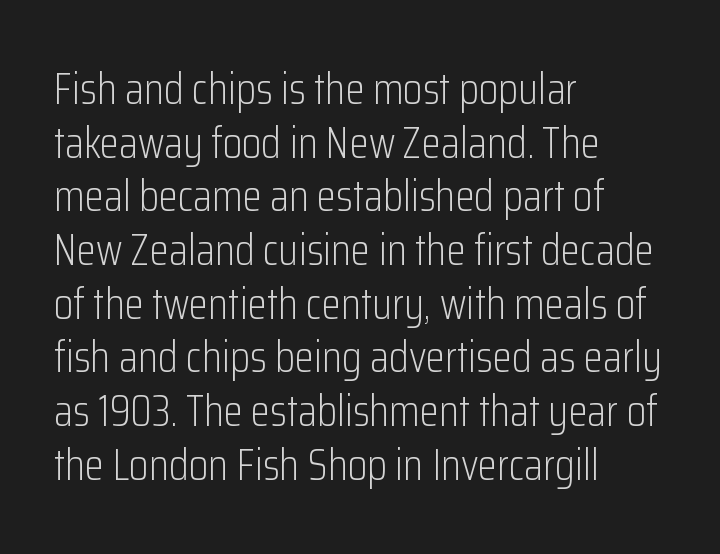
{"serif": "no", "italic": "no", "bold": "no", "weight": "light", "width": "condensed", "stroke_contrast": "low", "x_height": "medium", "monospaced": "no", "underline": "no", "align": "left", "line_spacing_ratio": 1.22, "letter_spacing": "normal", "letter_spacing_em": 0.0, "glyph_px": 44}
